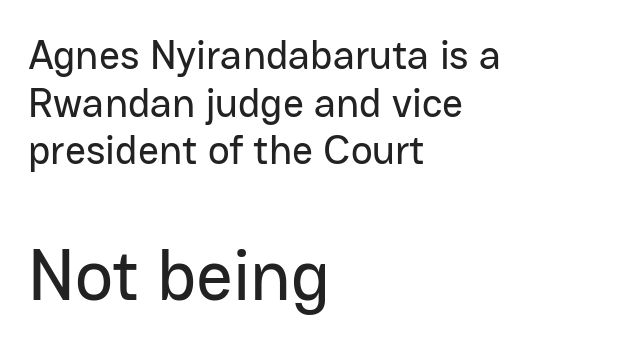
The image shows 72 px sans-serif type, upright; set left-aligned, line spacing 1.16x, normal letter spacing, not underlined; the second (bottom) block is 1.76x larger; low stroke contrast and a medium x-height.
